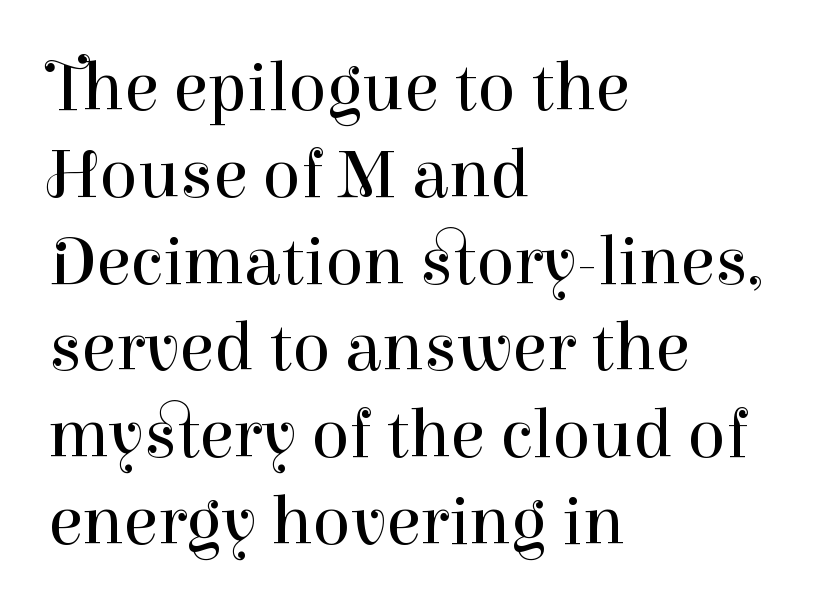
Q: Is the text bold? A: No.
Q: Is the text italic (slanted)? A: No, it is upright.
Q: Is the typeface a serif or a sans-serif typeface? A: Serif.
Q: Is the text underlined? A: No.
Q: How is the paragraph aligned? A: Left-aligned.
Q: Is the spacing between letters normal or unusually wide? A: Normal.
Q: Width (condensed, normal, or wide)? A: Normal.
Q: Stroke contrast? A: High.
Q: x-height? A: Medium.
Q: Monospaced? A: No.
